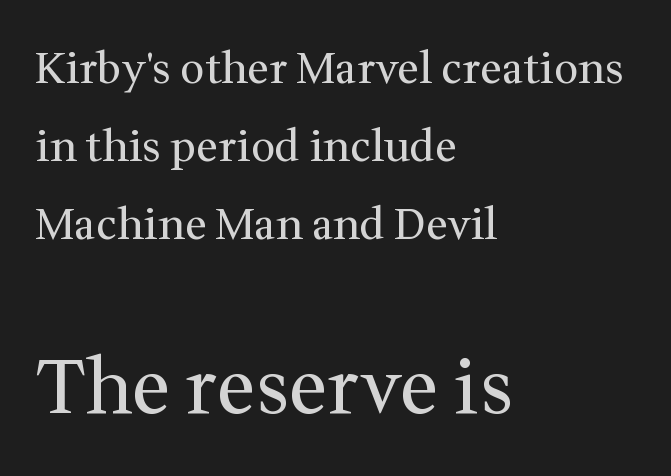
{"serif": "yes", "italic": "no", "bold": "no", "weight": "regular", "width": "normal", "stroke_contrast": "medium", "x_height": "medium", "monospaced": "no", "underline": "no", "align": "left", "line_spacing_ratio": 1.81, "letter_spacing": "normal", "letter_spacing_em": 0.0, "larger_block": "second", "size_ratio": 1.77, "glyph_px": 76}
